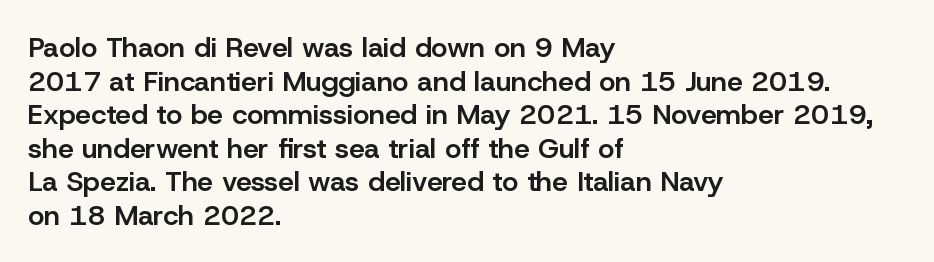
{"serif": "no", "italic": "no", "bold": "semi", "weight": "semibold", "width": "normal", "stroke_contrast": "low", "x_height": "medium", "monospaced": "no", "underline": "no", "align": "left", "line_spacing_ratio": 1.2, "letter_spacing": "normal", "letter_spacing_em": 0.0, "glyph_px": 28}
